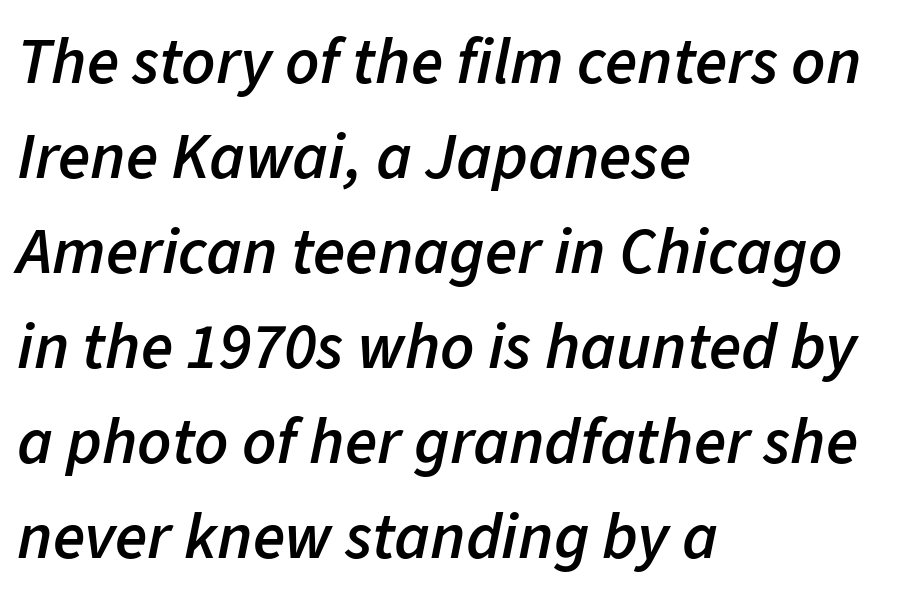
The image shows 66 px semibold type, italic (leaning right); set left-aligned, normal line spacing (1.44x), normal letter spacing, not underlined; low stroke contrast and a medium x-height.
